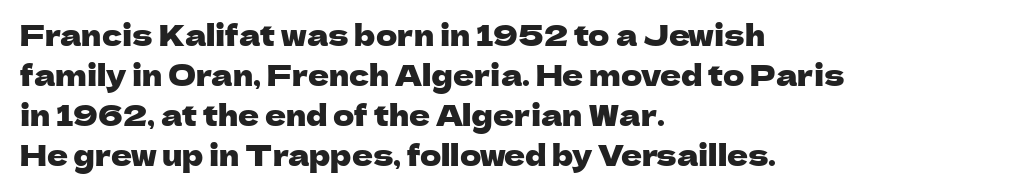
The image shows 29 px sans-serif type, upright; set left-aligned, normal line spacing (1.38x), normal letter spacing, not underlined; low stroke contrast and a medium x-height.
